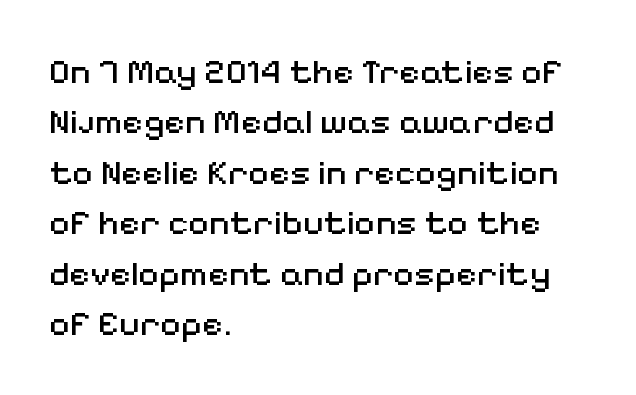
Stroke mass is kept to a normal reading level or below. Look at the bottom of the vertical strokes: they stop flat, with no serifs. The face used here is proportionally spaced, like ordinary book or web type. Each word holds together tightly as a unit, with standard inter-letter gaps. The baseline area is clear. Each new line begins a customary step beneath the previous one.
